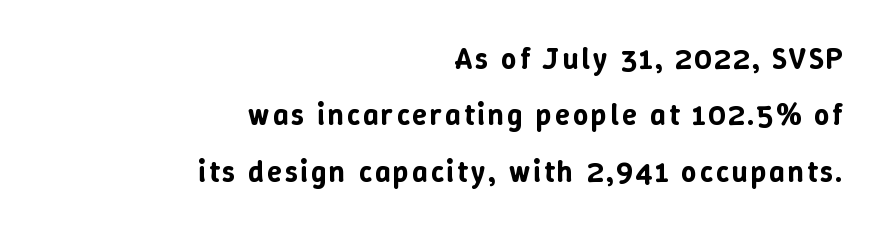
{"italic": "no", "width": "normal", "stroke_contrast": "low", "x_height": "medium", "monospaced": "no", "underline": "no", "align": "right", "line_spacing_ratio": 1.88, "glyph_px": 30}
